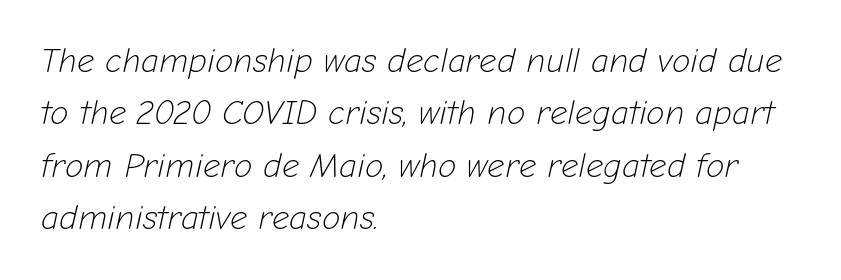
Q: Is the text bold? A: No.
Q: Is the text italic (slanted)? A: Yes, it leans right by about 12 degrees.
Q: Is the text underlined? A: No.
Q: How is the paragraph aligned? A: Left-aligned.
Q: Is the spacing between letters normal or unusually wide? A: Normal.
Q: Is the spacing between lines tight, normal or loose? A: Normal.
Q: Width (condensed, normal, or wide)? A: Normal.
Q: Stroke contrast? A: Low.
Q: x-height? A: Medium.
Q: Monospaced? A: No.
